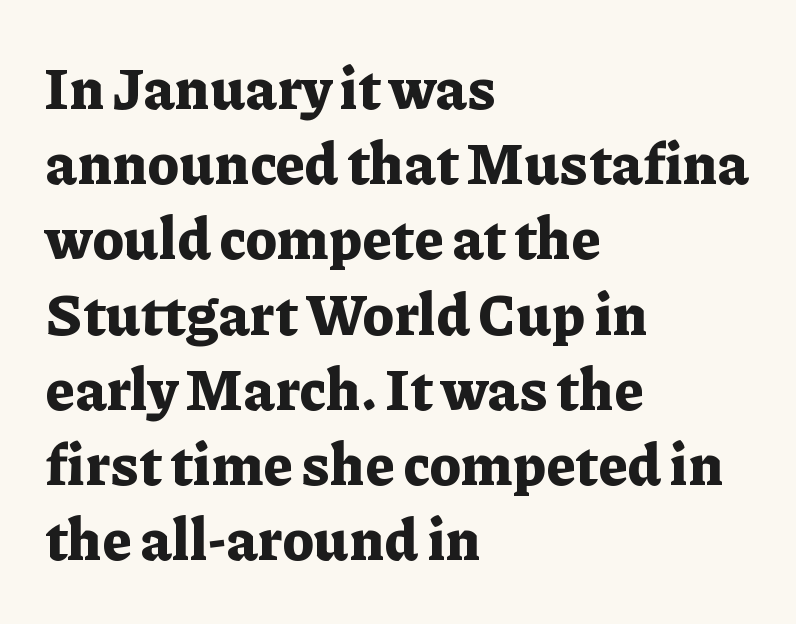
The image shows 57 px bold serif type, upright; set left-aligned, normal line spacing (1.32x), normal letter spacing, not underlined; low stroke contrast and a medium x-height.
